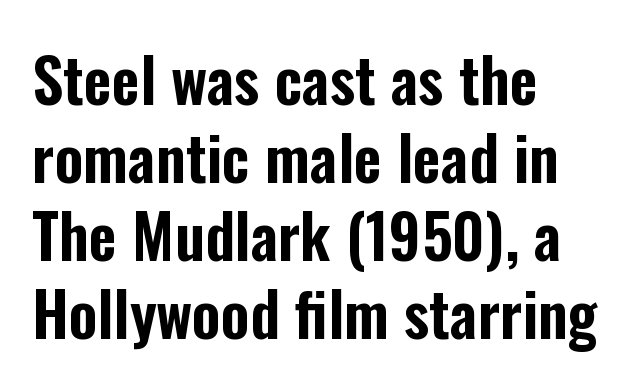
The line-height multiplier appears to be the usual default. No italicization has been applied; the sample stays upright. In terms of letterform style, serifs are entirely absent. Where is the straight margin? On the left. Spacing verdict: proportional, widths tailored to each character.
